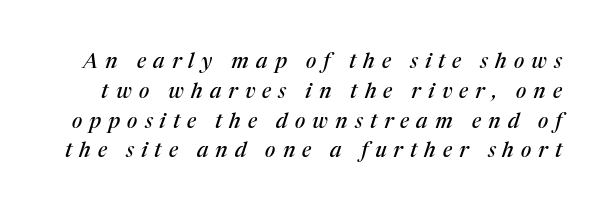
Q: Is the text italic (slanted)? A: Yes, it leans right by about 17 degrees.
Q: Is the text underlined? A: No.
Q: Is the spacing between letters normal or unusually wide? A: Unusually wide.
Q: Is the spacing between lines tight, normal or loose? A: Normal.
